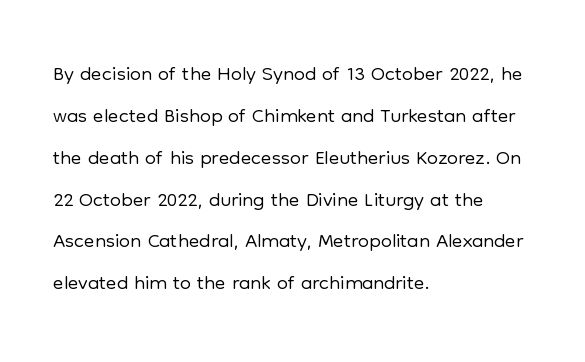
The image shows 31 px light sans-serif type, upright; set left-aligned, normal line spacing (1.35x), normal letter spacing, not underlined; low stroke contrast and a medium x-height.
